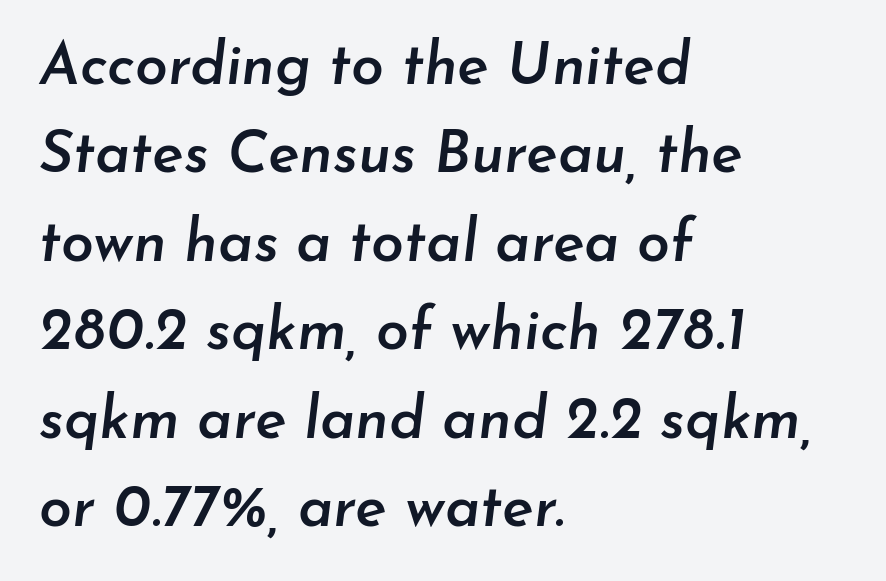
A typesetter would call this leading conventional body-copy spacing. Rule under the text: the space is simply empty. Caption: standard tracking, unaltered. As a designer I'd log this as weight 600, semibold.
